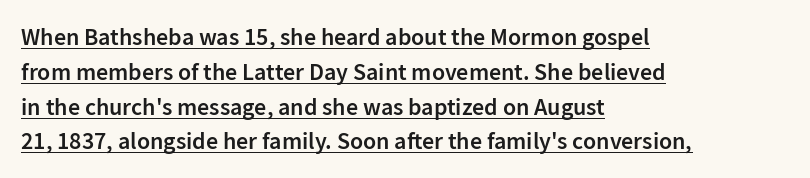
{"italic": "no", "bold": "semi", "underline": "yes", "align": "left", "line_spacing": "normal", "line_spacing_ratio": 1.45, "letter_spacing": "normal", "letter_spacing_em": 0.0, "glyph_px": 24}
